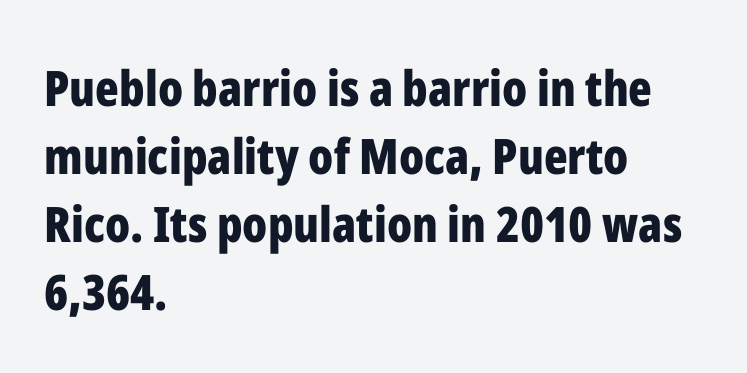
How are the letters spaced? Ordinarily, with no added tracking. A typesetter would call this proportional, since set widths differ per character. Note: no serifs on the glyphs. It's the straight-up-and-down kind of type.
